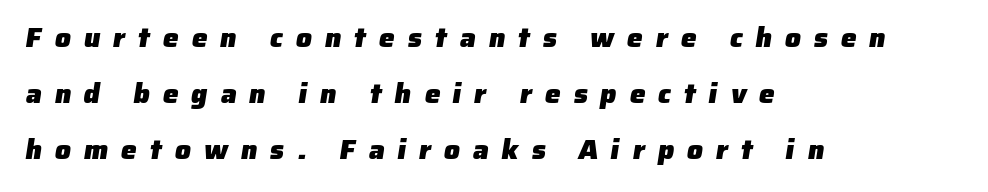
Q: Is the text bold? A: Yes.
Q: Is the typeface a serif or a sans-serif typeface? A: Sans-serif.
Q: Is the text underlined? A: No.
Q: How is the paragraph aligned? A: Left-aligned.
Q: Is the spacing between letters normal or unusually wide? A: Unusually wide.
Q: Is the spacing between lines tight, normal or loose? A: Loose.
Q: Width (condensed, normal, or wide)? A: Normal.
Q: Stroke contrast? A: Low.
Q: x-height? A: Medium.
Q: Monospaced? A: No.
